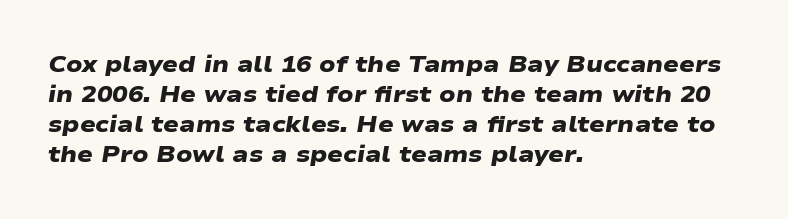
{"bold": "yes", "underline": "no", "align": "left", "line_spacing": "normal", "line_spacing_ratio": 1.3, "letter_spacing": "normal", "letter_spacing_em": 0.0, "glyph_px": 23}
